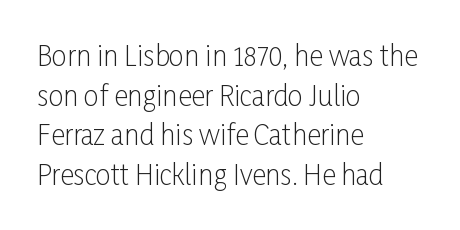
Notice how descenders clear the ascenders below comfortably — that's standard leading. Inter-character spacing is left at the font's built-in metrics. Bare-footed words on every line. The strokes are not fattened; the text isn't bold. A student would call this left alignment; a typographer would say flush left, rag right.
